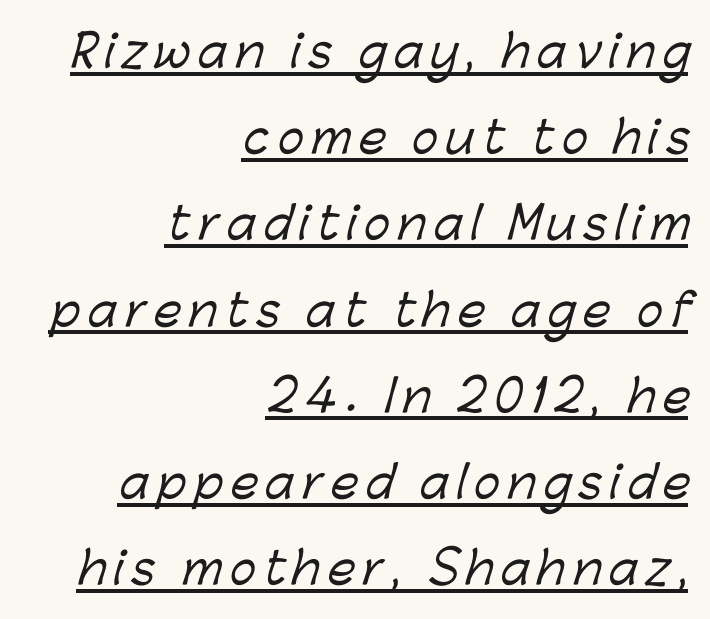
Q: Is the typeface a serif or a sans-serif typeface? A: Sans-serif.
Q: Is the text underlined? A: Yes.
Q: How is the paragraph aligned? A: Right-aligned.
Q: Is the spacing between lines tight, normal or loose? A: Loose.
Q: Width (condensed, normal, or wide)? A: Normal.
Q: Stroke contrast? A: Low.
Q: x-height? A: Medium.
Q: Monospaced? A: No.
